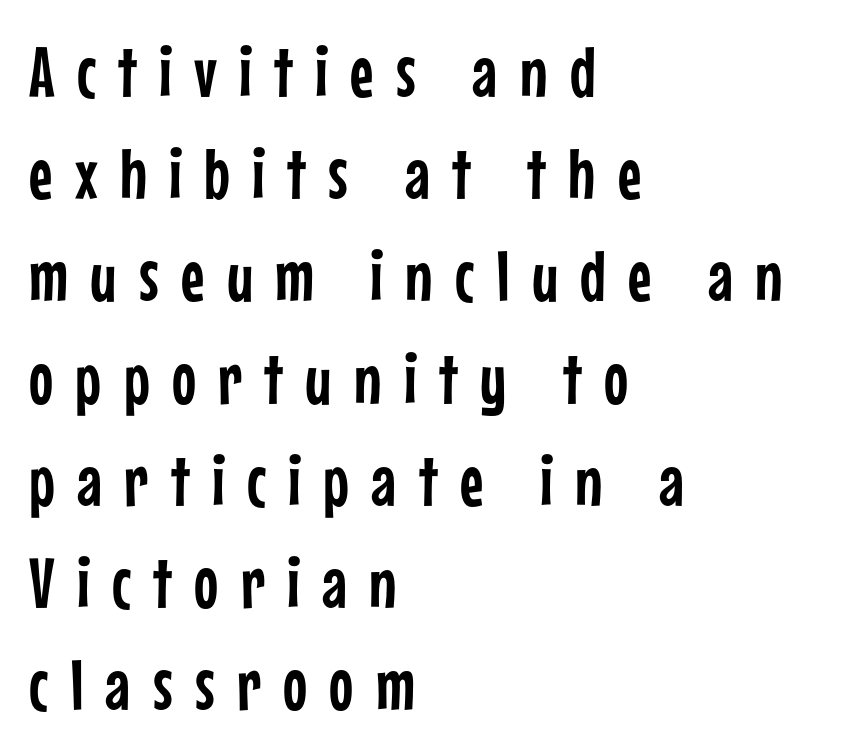
{"serif": "no", "italic": "no", "width": "condensed", "stroke_contrast": "low", "x_height": "medium", "monospaced": "no", "underline": "no", "align": "left", "line_spacing": "normal", "line_spacing_ratio": 1.42, "letter_spacing": "wide", "letter_spacing_em": 0.31, "glyph_px": 72}
